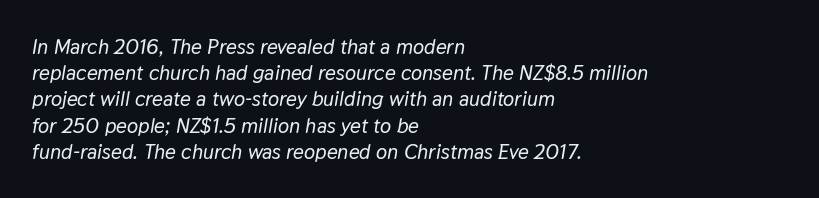
The rendering applies a slant to the glyphs. Leading matches the norm, producing a regular column. Descender tails drop into unmarked territory. No extra tracking has been applied to these lines. Horizontally, the lines are justified to the leading edge only.
